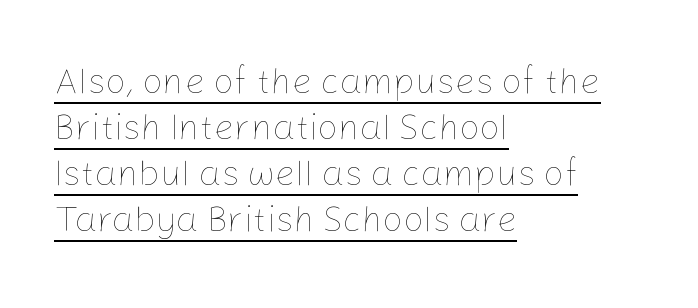
The string is rendered with underlining switched on. Which margin do the lines hug? The left one — the right edge is uneven. The passage shown is not bold in any degree. Evenly set lines give the paragraph a standard silhouette.
